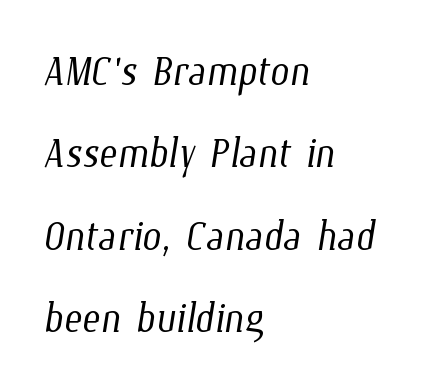
The leading is moderate, giving the passage an even texture. Underline: absent. A typesetter would call this proportional, since set widths differ per character. This is not heavy type; no bold has been used. Spacing between characters is what you'd get straight out of the box.
